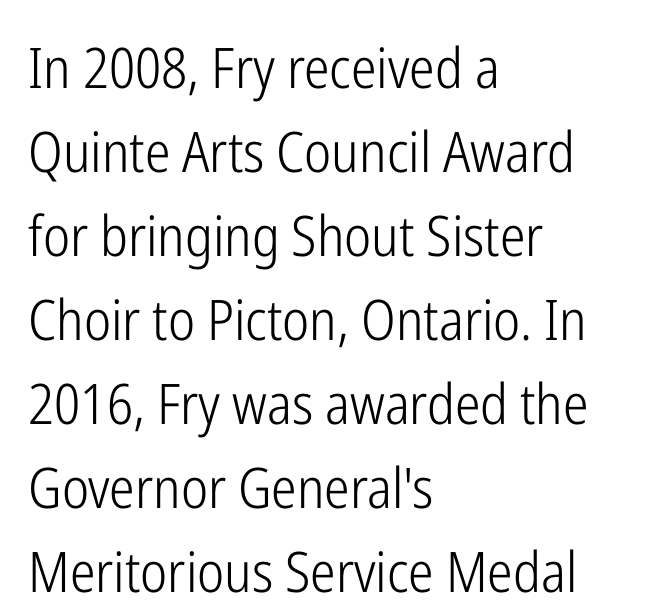
The image shows 56 px light, condensed sans-serif type, upright; set left-aligned, normal line spacing (1.5x), normal letter spacing, not underlined; low stroke contrast and a medium x-height.
